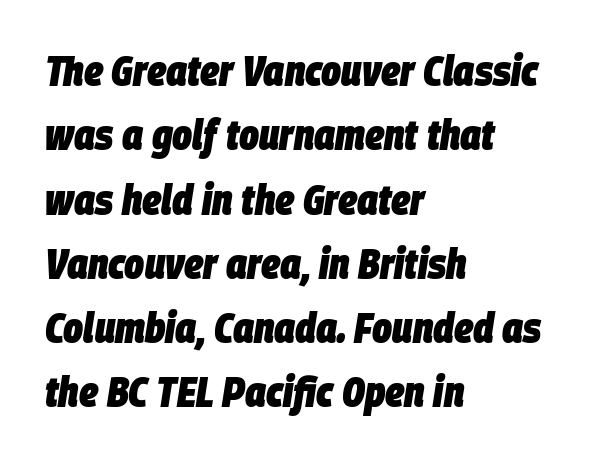
The image shows 42 px heavy, condensed type, italic (leaning right); set left-aligned, normal line spacing (1.53x), normal letter spacing, not underlined; low stroke contrast and a large x-height.
